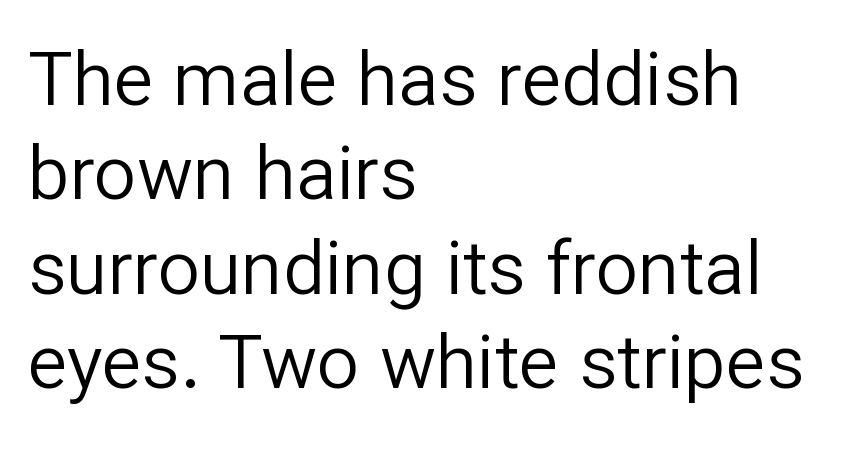
Q: Is the text bold? A: No.
Q: Is the text italic (slanted)? A: No, it is upright.
Q: Is the typeface a serif or a sans-serif typeface? A: Sans-serif.
Q: Is the text underlined? A: No.
Q: How is the paragraph aligned? A: Left-aligned.
Q: Is the spacing between letters normal or unusually wide? A: Normal.
Q: Is the spacing between lines tight, normal or loose? A: Normal.
Q: Width (condensed, normal, or wide)? A: Normal.
Q: Stroke contrast? A: Low.
Q: x-height? A: Medium.
Q: Monospaced? A: No.
